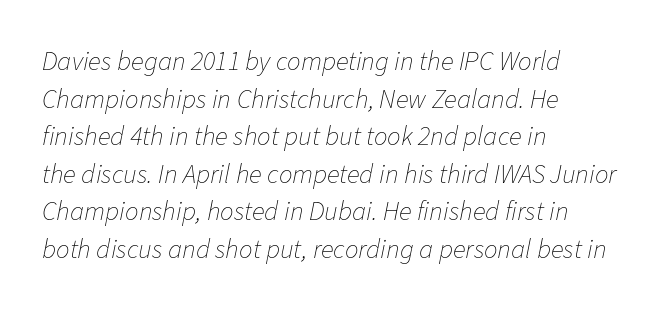
{"italic": "yes", "lean": "right", "slant_degrees": 11, "bold": "no", "underline": "no", "align": "left", "line_spacing": "normal", "line_spacing_ratio": 1.39, "letter_spacing": "normal", "letter_spacing_em": 0.0, "glyph_px": 27}
